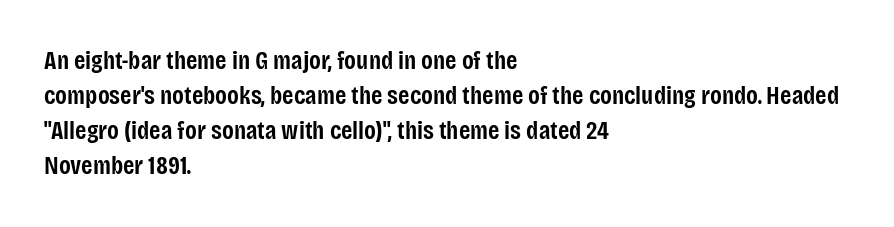
The image shows 26 px text type, upright; set left-aligned, normal line spacing (1.35x), normal letter spacing, not underlined.
